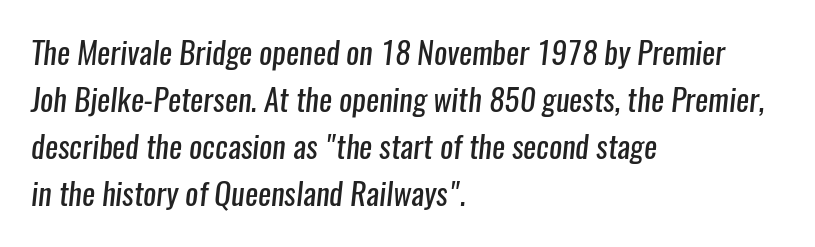
Q: Is the text bold? A: No.
Q: Is the typeface a serif or a sans-serif typeface? A: Sans-serif.
Q: Is the text underlined? A: No.
Q: How is the paragraph aligned? A: Left-aligned.
Q: Is the spacing between letters normal or unusually wide? A: Normal.
Q: Is the spacing between lines tight, normal or loose? A: Normal.
Q: Width (condensed, normal, or wide)? A: Condensed.
Q: Stroke contrast? A: Low.
Q: x-height? A: Medium.
Q: Monospaced? A: No.
